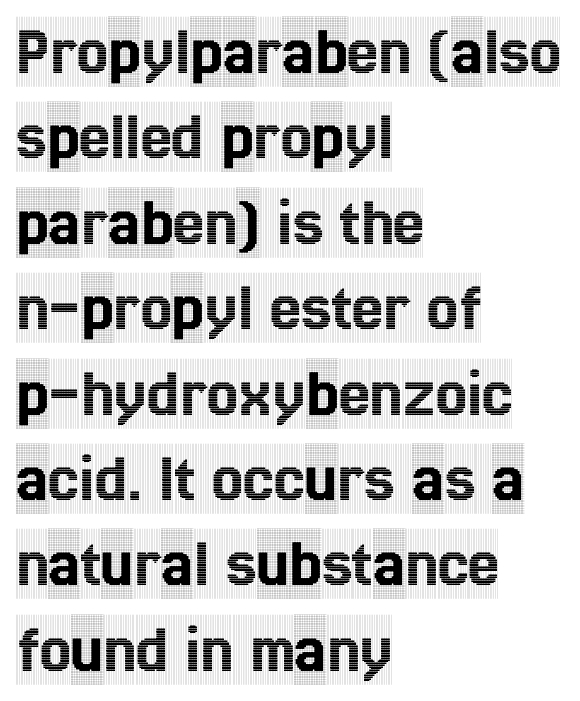
The face used here is proportionally spaced, like ordinary book or web type. Underline: absent. The glyphs in this specimen are seriffed. Alignment: flush left.
